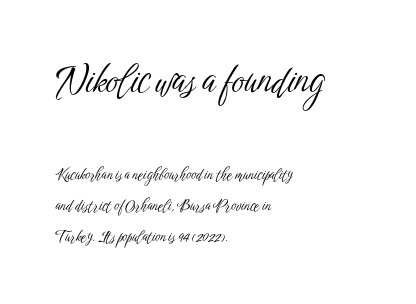
Q: Is the text bold? A: No.
Q: Is the text italic (slanted)? A: Yes.
Q: Is the typeface a serif or a sans-serif typeface? A: Sans-serif.
Q: Is the text underlined? A: No.
Q: How is the paragraph aligned? A: Left-aligned.
Q: Is the spacing between letters normal or unusually wide? A: Normal.
Q: Is the spacing between lines tight, normal or loose? A: Loose.
Q: Which block of text is set in a larger size, the first (top) or the second (bottom)? A: The first (top) one.
Q: Width (condensed, normal, or wide)? A: Condensed.
Q: Stroke contrast? A: Low.
Q: x-height? A: Medium.
Q: Monospaced? A: No.
